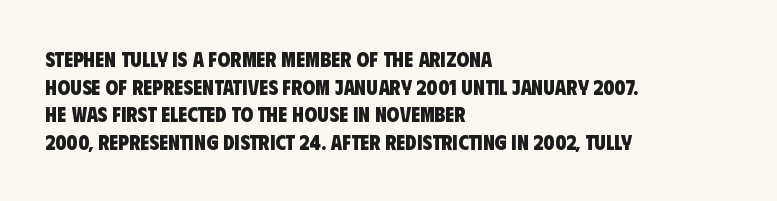
Q: Is the text bold? A: Yes.
Q: Is the text underlined? A: No.
Q: How is the paragraph aligned? A: Left-aligned.
Q: Is the spacing between letters normal or unusually wide? A: Normal.
Q: Is the spacing between lines tight, normal or loose? A: Normal.
